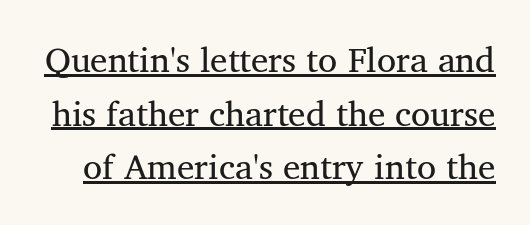
Unlike a clean sans, this face finishes its strokes with serifs. What stands out about the letter spacing? Nothing — it is the standard amount. The typeface has the unassuming heft of standard copy or less. Underlining? Definitely there. Think of a printed novel: that variable character pitch is what you see here. The block of text has a typical density, with ordinary space between rows.
